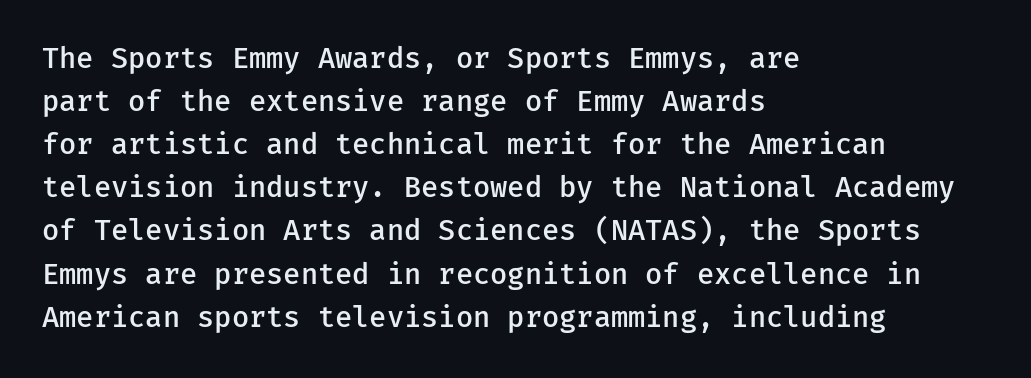
{"serif": "no", "italic": "no", "bold": "semi", "weight": "semibold", "width": "normal", "stroke_contrast": "low", "x_height": "medium", "underline": "no", "align": "left", "line_spacing": "normal", "line_spacing_ratio": 1.54, "letter_spacing": "normal", "letter_spacing_em": 0.0, "glyph_px": 28}
